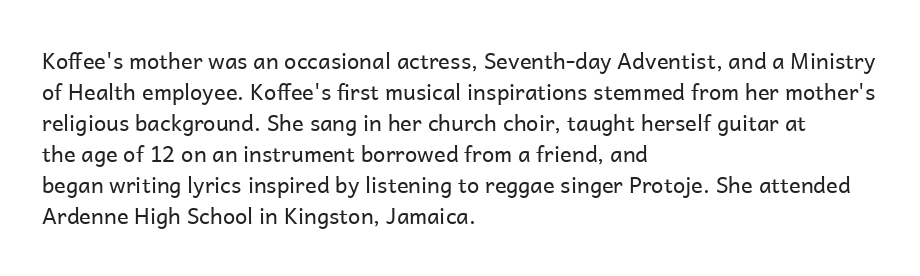
The words here are not underlined. Default kerning and tracking; the words read as compact shapes. The paragraph shown leans on its left margin. Posture: straight, roman, zero tilt. Vertical stems look standard width or narrower in stroke. Vertical spacing — default.
